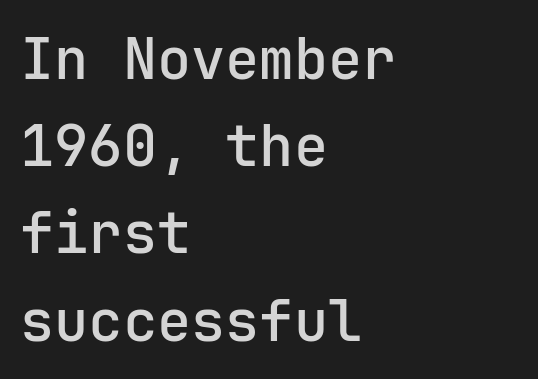
The image shows 57 px sans-serif type, upright, monospaced; set left-aligned, normal line spacing (1.53x), normal letter spacing, not underlined; low stroke contrast and a medium x-height.
